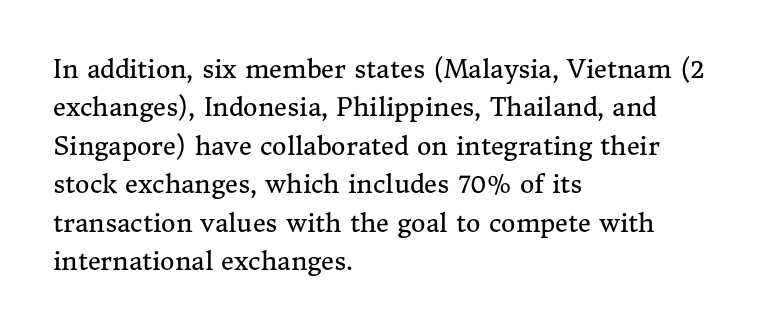
{"italic": "no", "bold": "no", "underline": "no", "align": "left", "line_spacing": "normal", "line_spacing_ratio": 1.54, "letter_spacing": "normal", "letter_spacing_em": 0.0, "glyph_px": 25}
